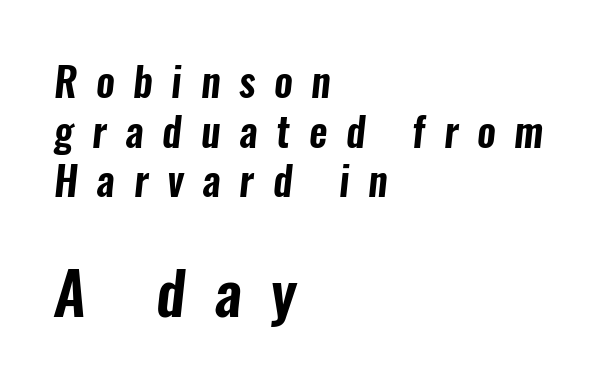
The image shows 60 px condensed sans-serif type; set left-aligned, line spacing 1.24x, unusually wide letter spacing (+0.47 em), not underlined; the second (bottom) block is 1.5x larger; low stroke contrast and a medium x-height.
